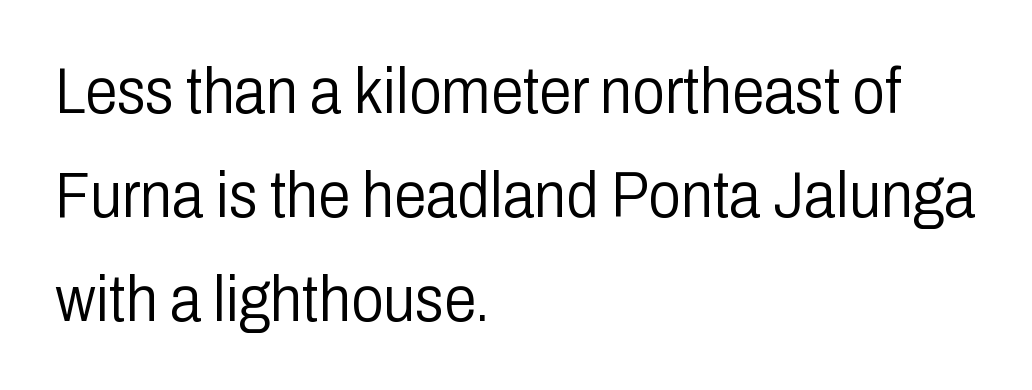
Nobody drew a line under any word here. Do the characters align in a grid? No, the font is proportional. In terms of posture, this sample is upright. The face used here is rendered with its standard letterfit.
